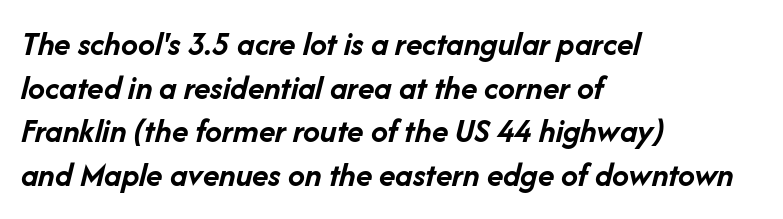
The image shows 34 px semibold type, italic (leaning right); set left-aligned, normal line spacing (1.28x), normal letter spacing, not underlined; low stroke contrast and a medium x-height.
